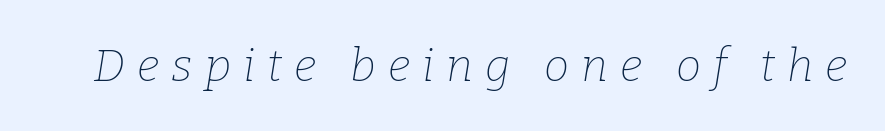
{"serif": "yes", "italic": "yes", "lean": "right", "slant_degrees": 9, "bold": "no", "weight": "thin", "width": "normal", "stroke_contrast": "low", "x_height": "medium", "monospaced": "no", "underline": "no", "letter_spacing": "wide", "letter_spacing_em": 0.27, "glyph_px": 45}
